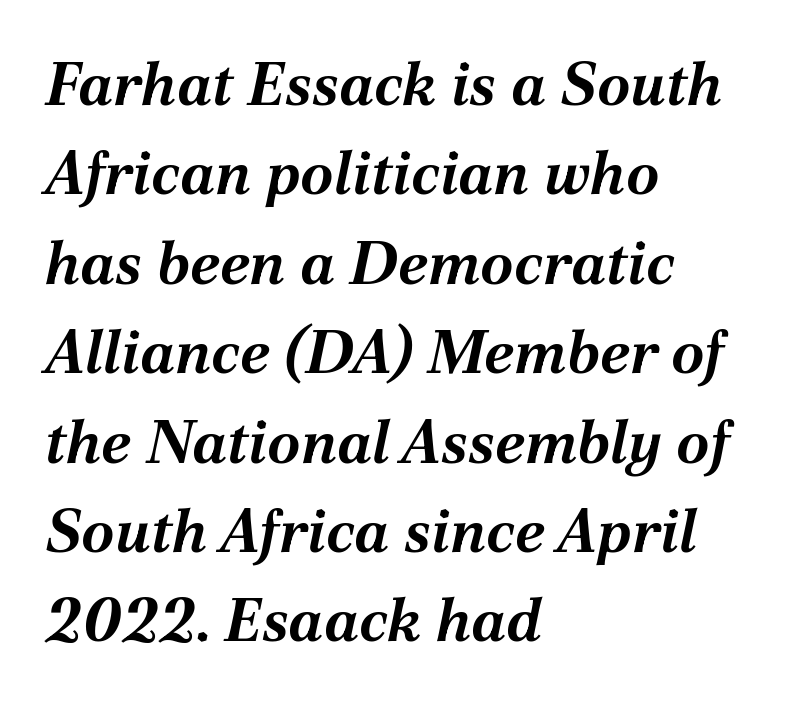
Q: Is the text bold? A: Yes.
Q: Is the text italic (slanted)? A: Yes, it leans right by about 12 degrees.
Q: Is the text underlined? A: No.
Q: How is the paragraph aligned? A: Left-aligned.
Q: Is the spacing between letters normal or unusually wide? A: Normal.
Q: Is the spacing between lines tight, normal or loose? A: Normal.
Q: Width (condensed, normal, or wide)? A: Normal.
Q: Stroke contrast? A: Medium.
Q: x-height? A: Medium.
Q: Monospaced? A: No.
